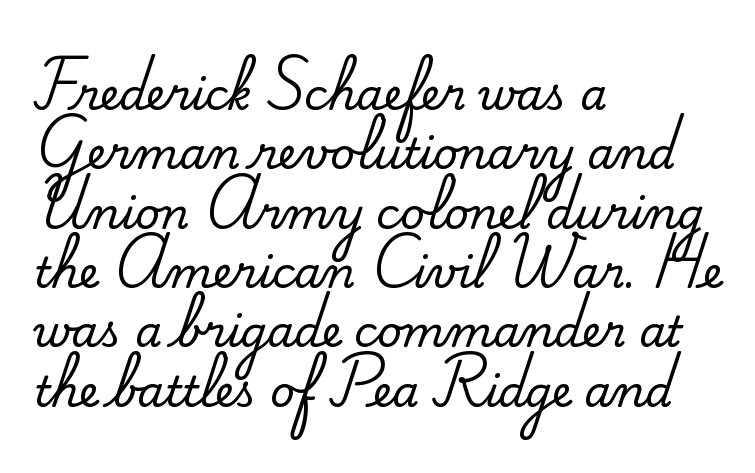
{"serif": "yes", "width": "normal", "stroke_contrast": "medium", "x_height": "small", "monospaced": "no", "underline": "no", "align": "left", "line_spacing": "normal", "line_spacing_ratio": 1.38, "letter_spacing": "normal", "letter_spacing_em": 0.0, "glyph_px": 43}
